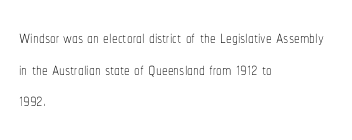
The strokes are not fattened; the text isn't bold. Beneath every word, the page is bare. Every row of glyphs begins at an identical x-position on the left. In terms of posture, this sample is upright.
